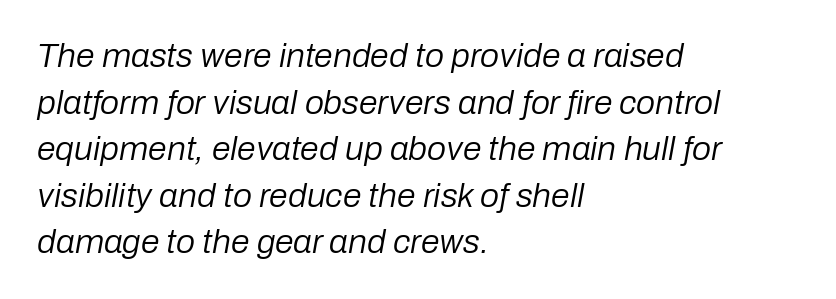
{"italic": "yes", "lean": "right", "slant_degrees": 10, "bold": "no", "weight": "regular", "width": "normal", "stroke_contrast": "low", "x_height": "medium", "monospaced": "no", "underline": "no", "align": "left", "line_spacing": "normal", "line_spacing_ratio": 1.37, "letter_spacing": "normal", "letter_spacing_em": 0.0, "glyph_px": 34}
